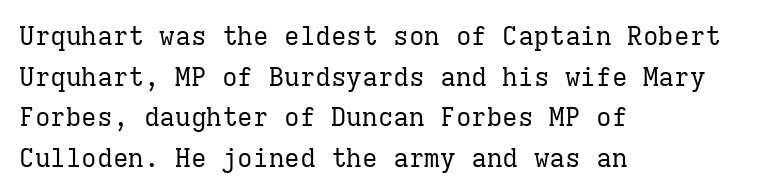
The zone under the glyphs is completely vacant. Letters have the restrained weight of plain body copy at most. Line beginnings align vertically; line endings do not. The gaps between neighbouring characters are ordinary and unremarkable.
